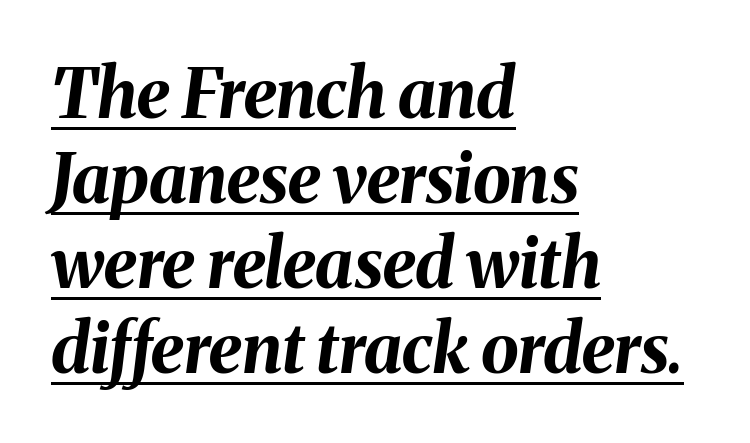
{"italic": "yes", "lean": "right", "slant_degrees": 8, "bold": "yes", "weight": "bold", "width": "normal", "stroke_contrast": "medium", "x_height": "medium", "monospaced": "no", "underline": "yes", "align": "left", "line_spacing": "normal", "line_spacing_ratio": 1.25, "letter_spacing": "normal", "letter_spacing_em": 0.0, "glyph_px": 68}
